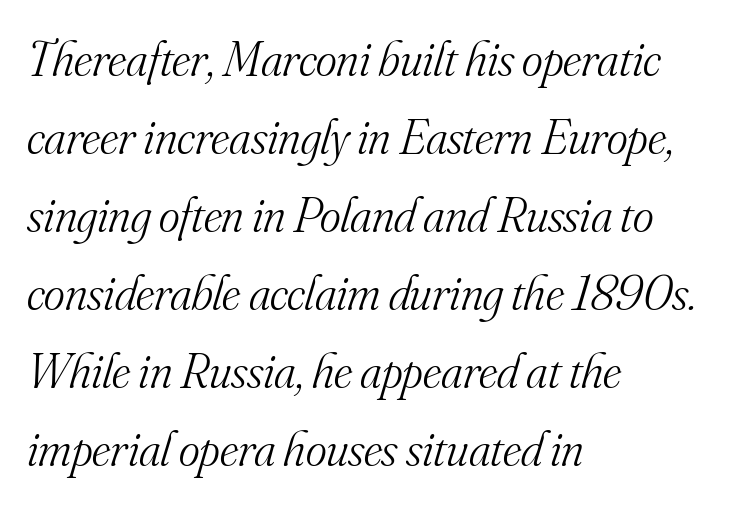
Q: Is the text bold? A: No.
Q: Is the text italic (slanted)? A: Yes, it leans right by about 16 degrees.
Q: Is the typeface a serif or a sans-serif typeface? A: Serif.
Q: Is the text underlined? A: No.
Q: How is the paragraph aligned? A: Left-aligned.
Q: Is the spacing between letters normal or unusually wide? A: Normal.
Q: Is the spacing between lines tight, normal or loose? A: Normal.
Q: Width (condensed, normal, or wide)? A: Normal.
Q: Stroke contrast? A: Medium.
Q: x-height? A: Small.
Q: Monospaced? A: No.
